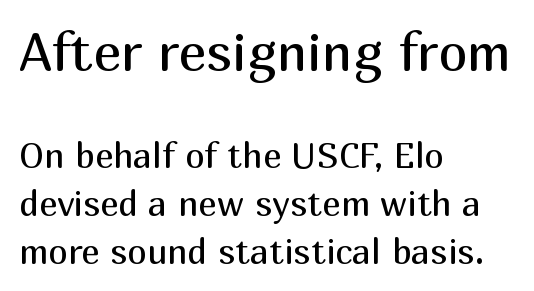
Q: Is the text bold? A: No.
Q: Is the text italic (slanted)? A: No, it is upright.
Q: Is the typeface a serif or a sans-serif typeface? A: Sans-serif.
Q: Is the text underlined? A: No.
Q: How is the paragraph aligned? A: Left-aligned.
Q: Is the spacing between letters normal or unusually wide? A: Normal.
Q: Is the spacing between lines tight, normal or loose? A: Normal.
Q: Which block of text is set in a larger size, the first (top) or the second (bottom)? A: The first (top) one.
Q: Width (condensed, normal, or wide)? A: Normal.
Q: Stroke contrast? A: Medium.
Q: x-height? A: Medium.
Q: Monospaced? A: No.
